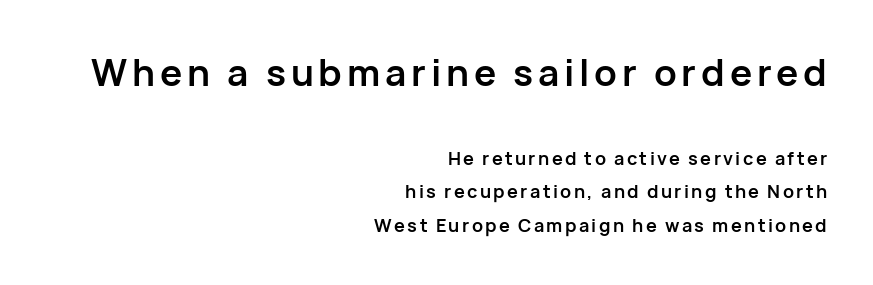
The image shows 37 px semibold sans-serif type, upright; set right-aligned, line spacing 1.87x, not underlined; the first (top) block is 2.06x larger; low stroke contrast and a medium x-height.
